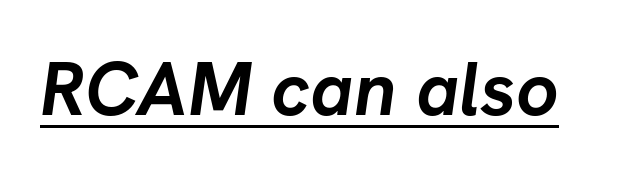
Plenty of ink on the page — the face is bold. The letterforms sit shoulder to shoulder at normal distance. The specimen reads as italic at a glance. Like a heading marked for emphasis, these lines bear an underscore. Do the characters align in a grid? No, the font is proportional.
